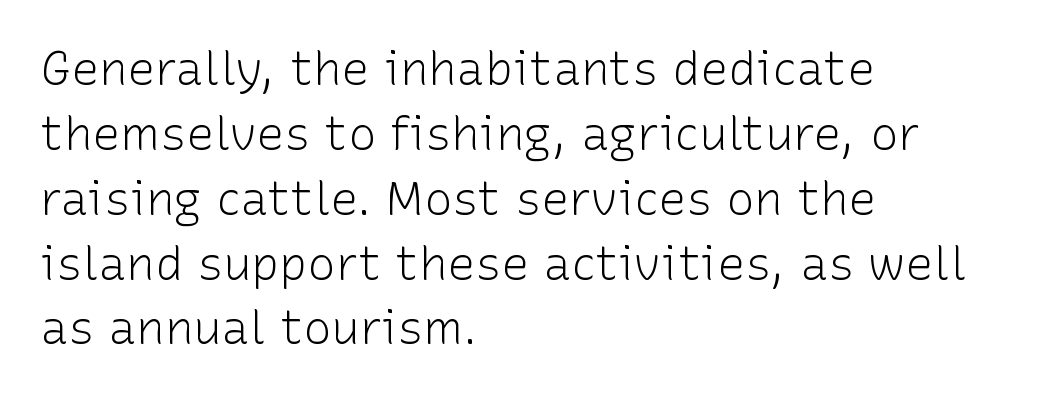
Whoever set this chose a conventional vertical rhythm. The gaps between neighbouring characters are ordinary and unremarkable. One-word summary of the alignment: left. This is sans-serif lettering, the kind often seen on screens and signage. The characters are drawn with everyday or finer stroke widths. The gap between lines stays unmarked.
